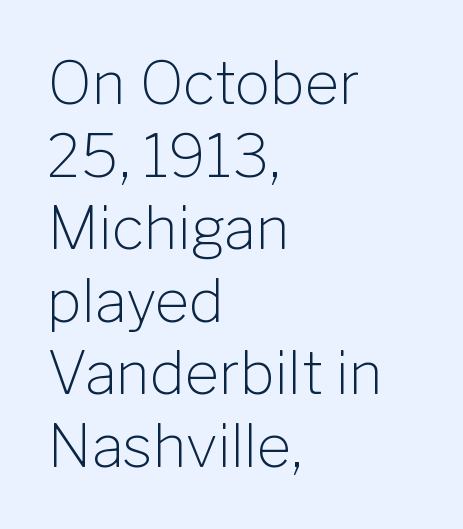
{"serif": "no", "italic": "no", "bold": "no", "weight": "light", "width": "normal", "stroke_contrast": "low", "x_height": "medium", "monospaced": "no", "underline": "no", "align": "left", "line_spacing_ratio": 1.23, "letter_spacing": "normal", "letter_spacing_em": 0.0, "glyph_px": 59}
